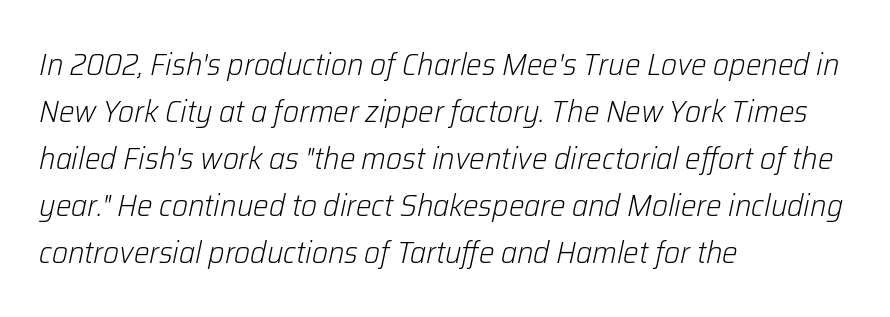
{"italic": "yes", "lean": "right", "slant_degrees": 12, "bold": "no", "weight": "light", "width": "normal", "stroke_contrast": "low", "x_height": "medium", "monospaced": "no", "underline": "no", "align": "left", "line_spacing": "normal", "line_spacing_ratio": 1.52, "letter_spacing": "normal", "letter_spacing_em": 0.0, "glyph_px": 31}
